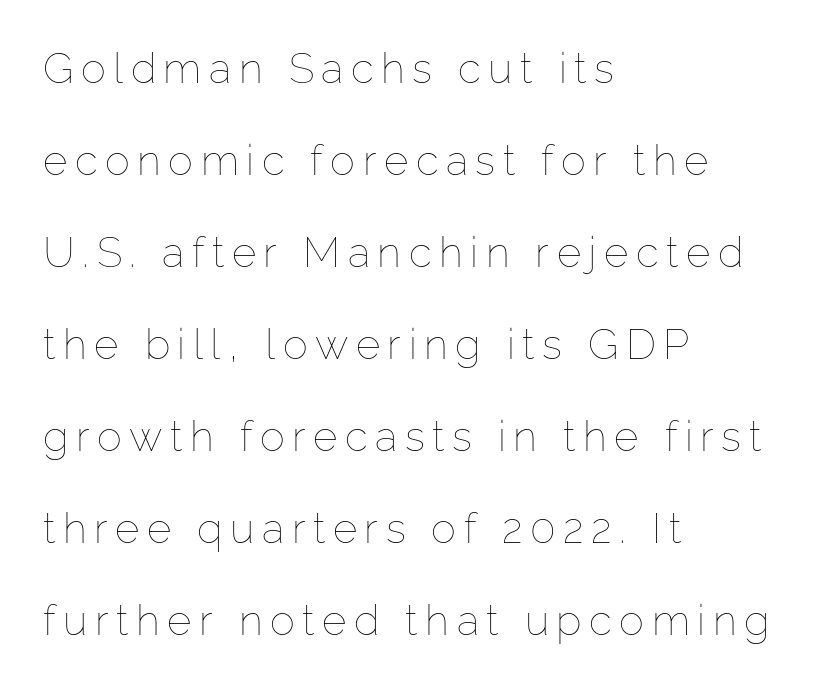
The letters look calm and open, with moderate or lighter stems. Ordinary non-slanted type is in use. This sample is left-justified, so line endings fall wherever the words run out. Proportional: the letters do not fall into vertical columns. The specimen omits any rule beneath the text block's lines.
